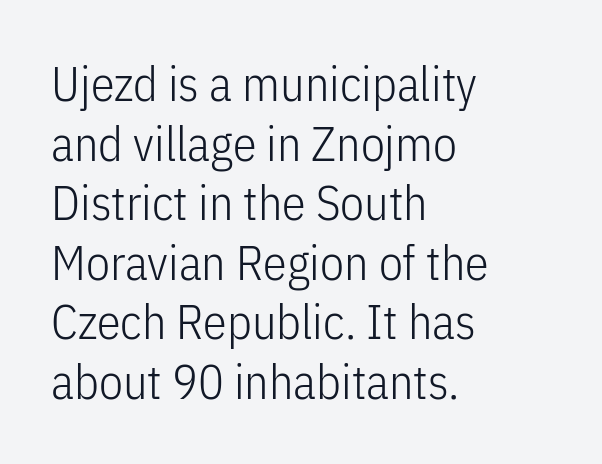
There is no visible air inserted between adjacent glyphs. The glyphs in this specimen are sans serif. Tall strokes in this sample are plumb rather than angled. Where is the straight margin? On the left. Stems and bowls with no extra thickness — not bold.
